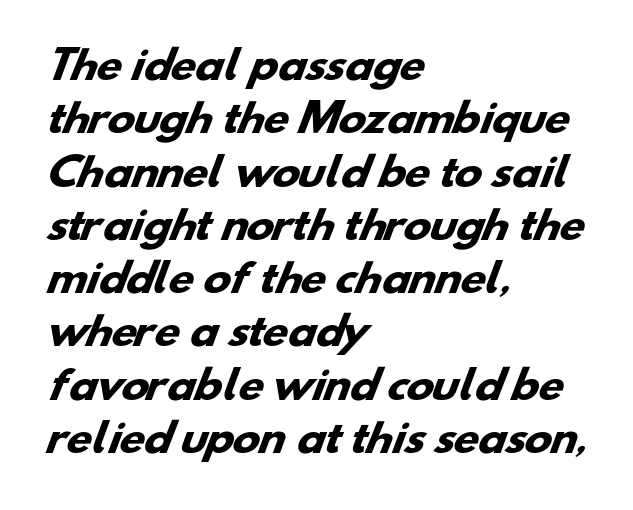
The image shows 37 px heavy, wide sans-serif type; set left-aligned, normal line spacing (1.44x), normal letter spacing, not underlined; low stroke contrast and a small x-height.
